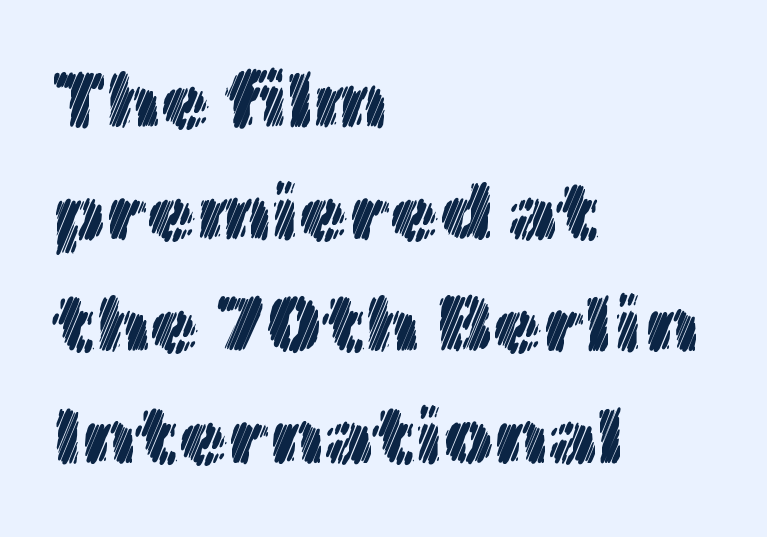
{"italic": "no", "width": "normal", "x_height": "medium", "monospaced": "no", "underline": "no", "align": "left", "line_spacing": "normal", "line_spacing_ratio": 1.4, "letter_spacing": "normal", "letter_spacing_em": 0.0, "glyph_px": 80}
